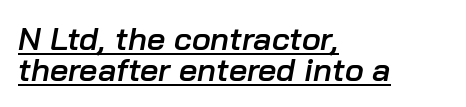
{"italic": "yes", "lean": "right", "slant_degrees": 10, "bold": "semi", "weight": "semibold", "width": "normal", "stroke_contrast": "low", "x_height": "medium", "monospaced": "no", "underline": "yes", "align": "left", "line_spacing": "tight", "line_spacing_ratio": 0.96, "letter_spacing": "normal", "letter_spacing_em": 0.0, "glyph_px": 32}
